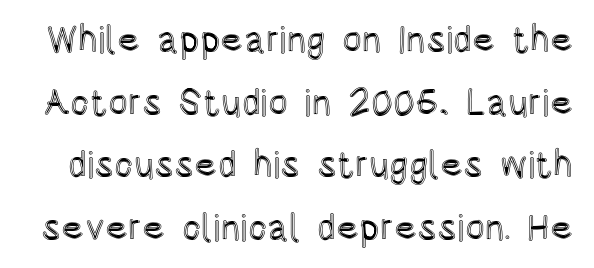
Q: Is the text italic (slanted)? A: No, it is upright.
Q: Is the text underlined? A: No.
Q: Is the spacing between letters normal or unusually wide? A: Normal.
Q: Is the spacing between lines tight, normal or loose? A: Normal.
Q: Width (condensed, normal, or wide)? A: Condensed.
Q: x-height? A: Large.
Q: Monospaced? A: No.
